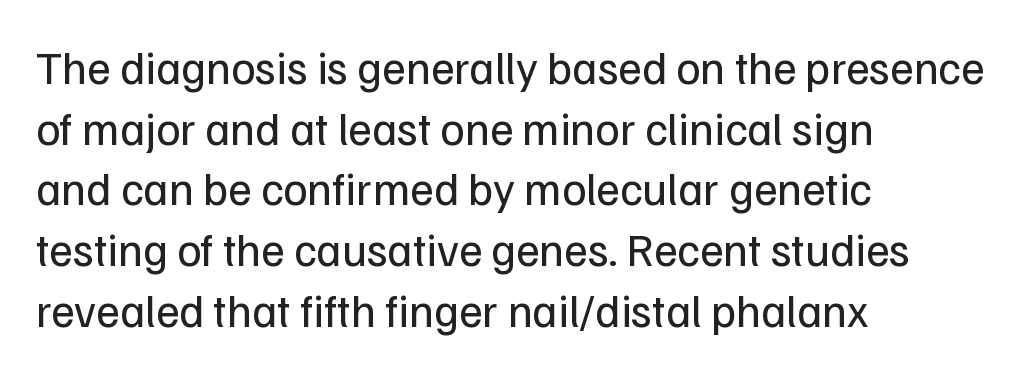
The image shows 46 px regular-weight sans-serif type, upright; set left-aligned, normal line spacing (1.32x), normal letter spacing, not underlined; low stroke contrast and a medium x-height.
